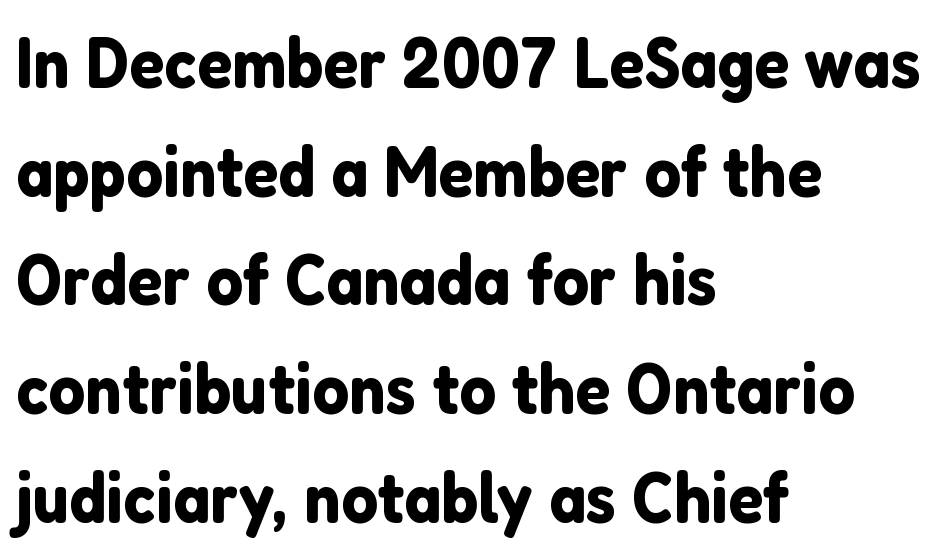
Line starts are locked; line ends wander. Do the letters lean? They stand straight. Look at the bottom of the vertical strokes: they stop flat, with no serifs. A typesetter would call this leading conventional body-copy spacing. You could not count columns in this text — the font is proportionally spaced. This sample uses plain, unmodified letter spacing.
